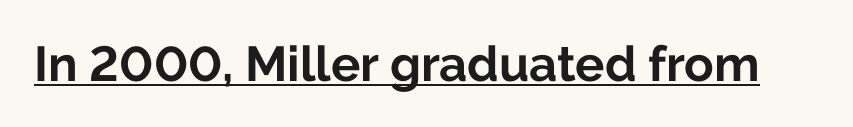
The image shows 49 px bold sans-serif type, upright; set normal letter spacing, underlined; low stroke contrast and a medium x-height.
